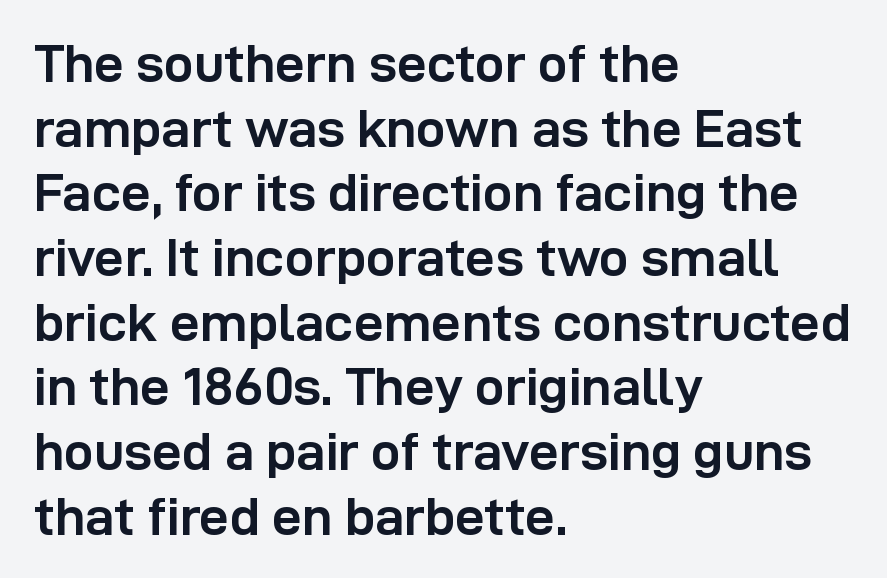
{"serif": "no", "italic": "no", "bold": "yes", "weight": "semibold", "width": "normal", "stroke_contrast": "low", "x_height": "medium", "monospaced": "no", "underline": "no", "align": "left", "line_spacing_ratio": 1.22, "letter_spacing": "normal", "letter_spacing_em": 0.0, "glyph_px": 53}
